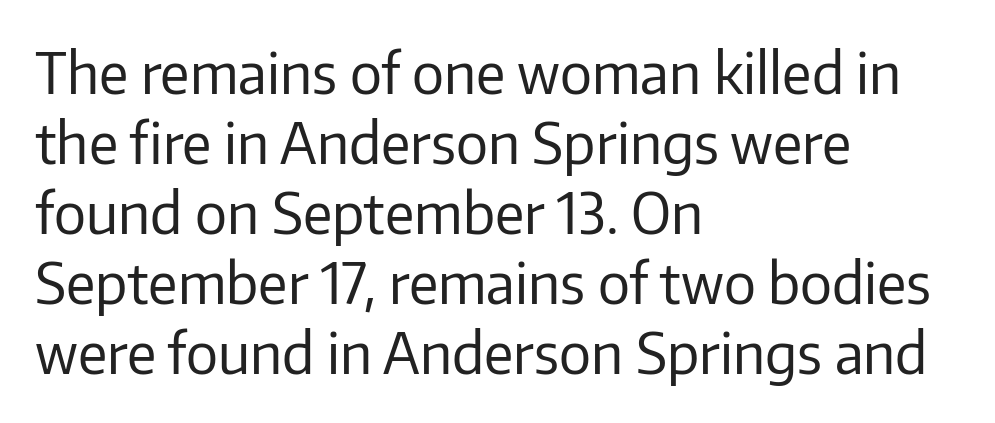
The image shows 57 px regular-weight sans-serif type, upright; set left-aligned, line spacing 1.23x, normal letter spacing, not underlined; low stroke contrast and a medium x-height.
